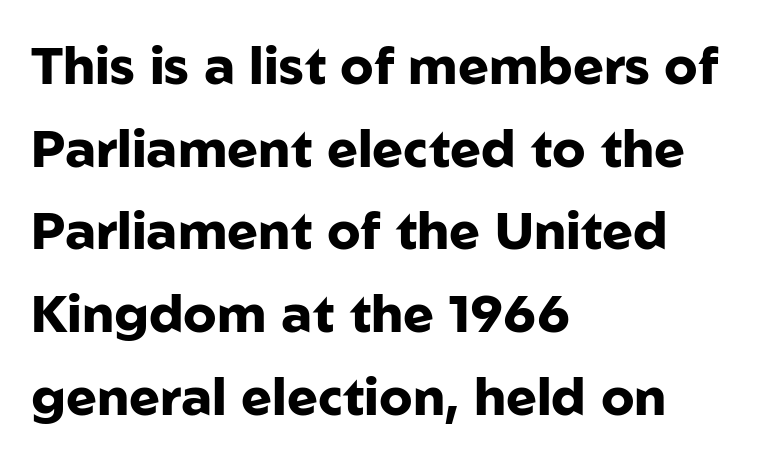
The image shows 52 px heavy sans-serif type, upright; set left-aligned, normal line spacing (1.59x), normal letter spacing, not underlined; low stroke contrast and a medium x-height.
